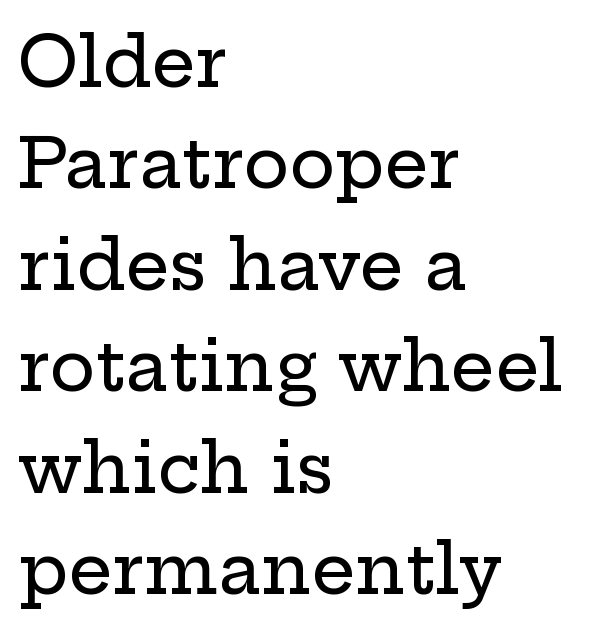
Q: Is the text italic (slanted)? A: No, it is upright.
Q: Is the typeface a serif or a sans-serif typeface? A: Serif.
Q: Is the text underlined? A: No.
Q: How is the paragraph aligned? A: Left-aligned.
Q: Is the spacing between letters normal or unusually wide? A: Normal.
Q: Is the spacing between lines tight, normal or loose? A: Normal.
Q: Width (condensed, normal, or wide)? A: Wide.
Q: Stroke contrast? A: Low.
Q: x-height? A: Medium.
Q: Monospaced? A: No.
